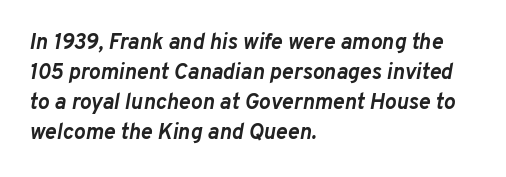
Q: Is the text bold? A: Yes.
Q: Is the text italic (slanted)? A: Yes, it leans right by about 10 degrees.
Q: Is the text underlined? A: No.
Q: How is the paragraph aligned? A: Left-aligned.
Q: Is the spacing between letters normal or unusually wide? A: Normal.
Q: Is the spacing between lines tight, normal or loose? A: Normal.
